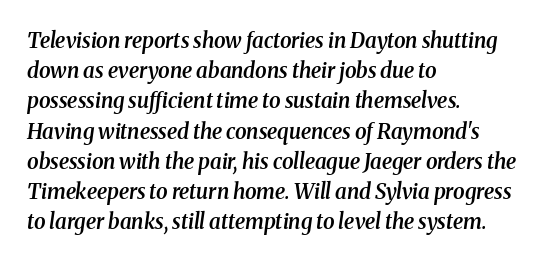
{"italic": "yes", "lean": "right", "slant_degrees": 8, "bold": "semi", "underline": "no", "align": "left", "line_spacing": "normal", "line_spacing_ratio": 1.44, "letter_spacing": "normal", "letter_spacing_em": 0.0, "glyph_px": 21}
